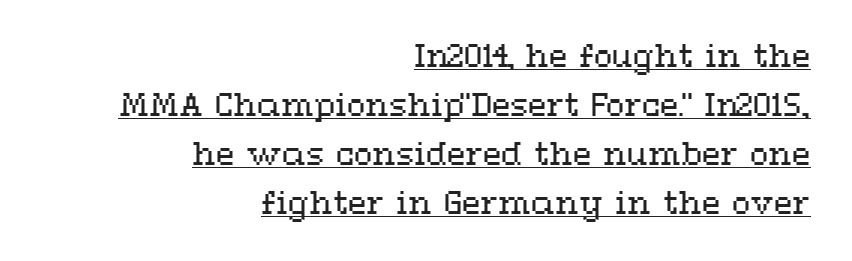
Each line of the rendering has a horizontal stroke beneath the glyphs. Each letter keeps its own natural width here, so spacing adapts to shape. Whoever set this chose a conventional vertical rhythm. Nobody touched the tracking dial on this one. Each line ends at the same right margin while the left side varies.
